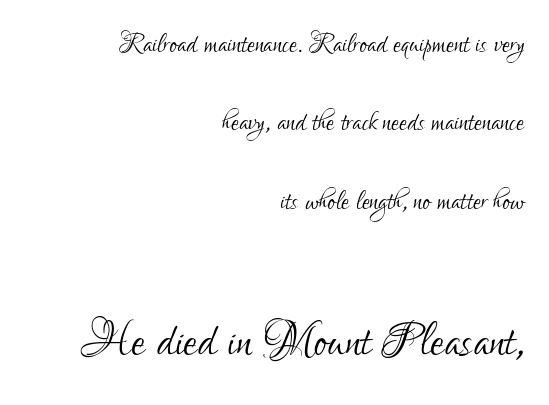
{"serif": "no", "bold": "no", "weight": "light", "width": "condensed", "stroke_contrast": "low", "x_height": "small", "monospaced": "no", "underline": "no", "align": "right", "line_spacing": "loose", "line_spacing_ratio": 2.24, "letter_spacing": "normal", "letter_spacing_em": 0.0, "larger_block": "second", "size_ratio": 1.74, "glyph_px": 61}
